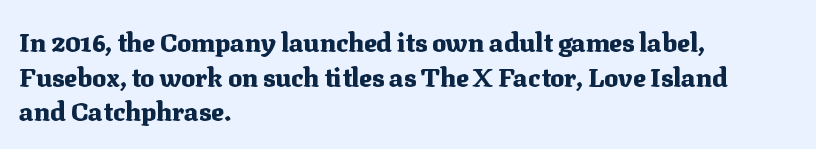
The image shows 26 px bold type, upright; set left-aligned, normal line spacing (1.33x), normal letter spacing, not underlined.
